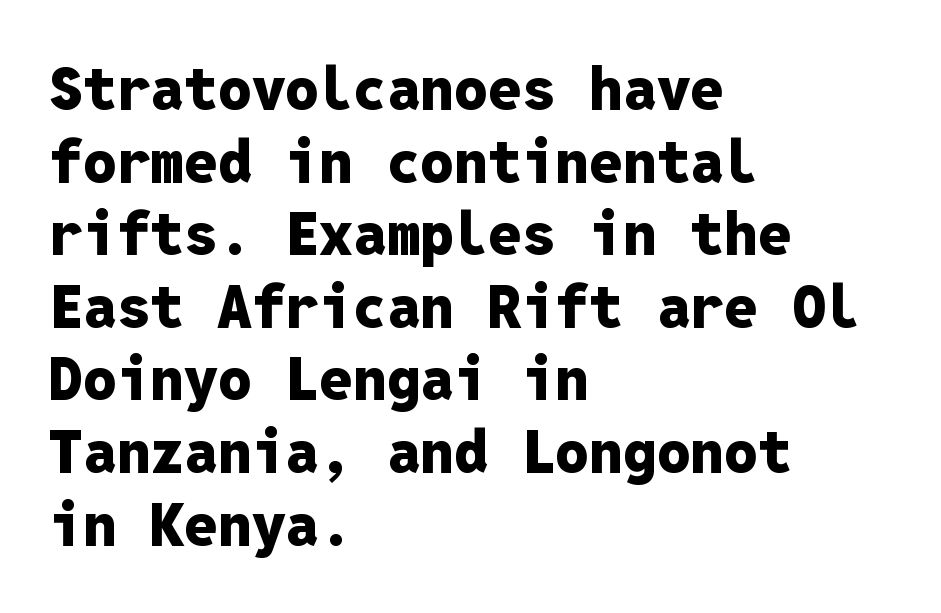
{"serif": "no", "italic": "no", "bold": "yes", "weight": "heavy", "width": "normal", "stroke_contrast": "low", "x_height": "medium", "monospaced": "yes", "underline": "no", "align": "left", "line_spacing_ratio": 1.21, "letter_spacing": "normal", "letter_spacing_em": 0.0, "glyph_px": 60}
